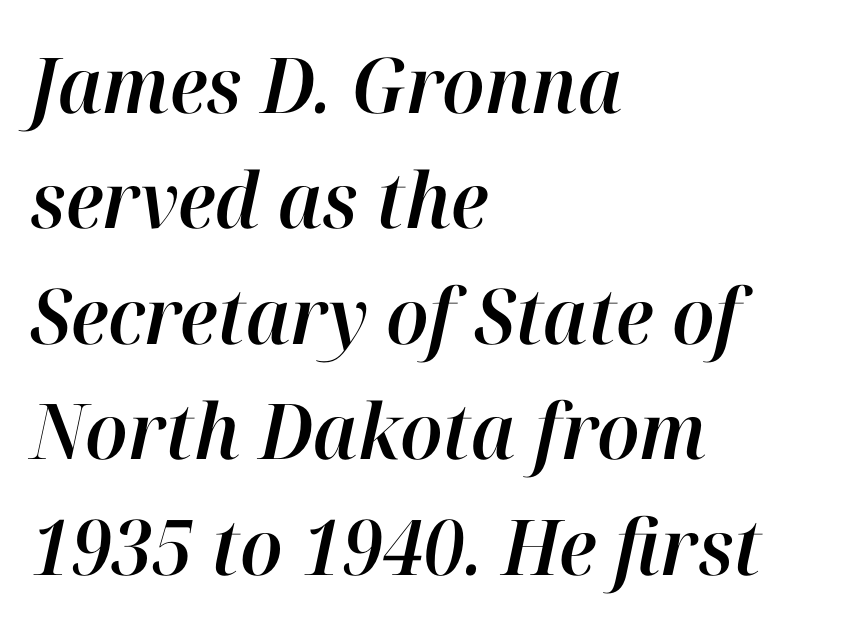
The image shows 77 px text type, italic (leaning right); set left-aligned, normal line spacing (1.5x), normal letter spacing, not underlined; high stroke contrast and a medium x-height.
